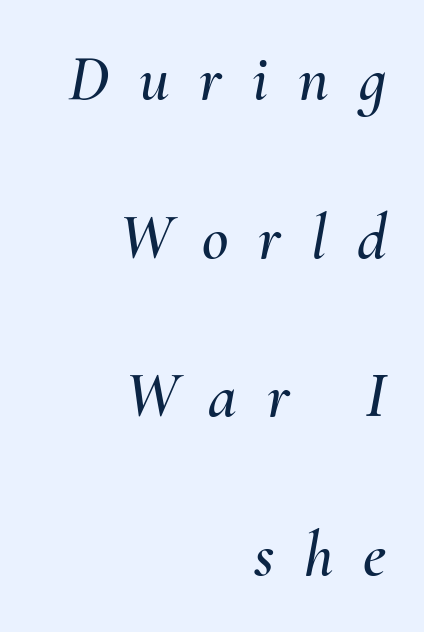
Q: Is the text italic (slanted)? A: Yes, it leans right by about 10 degrees.
Q: Is the text underlined? A: No.
Q: How is the paragraph aligned? A: Right-aligned.
Q: Is the spacing between letters normal or unusually wide? A: Unusually wide.
Q: Is the spacing between lines tight, normal or loose? A: Loose.
Q: Width (condensed, normal, or wide)? A: Normal.
Q: Stroke contrast? A: Medium.
Q: x-height? A: Small.
Q: Monospaced? A: No.
